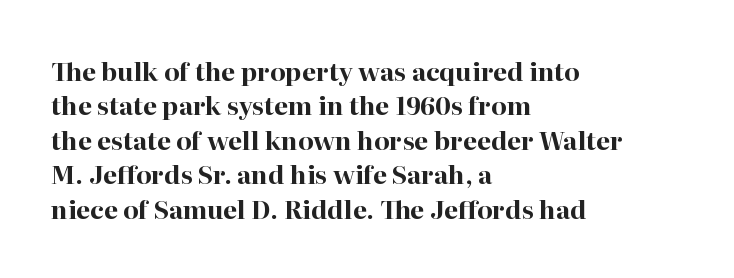
The image shows 25 px bold type, upright; set left-aligned, normal line spacing (1.38x), normal letter spacing, not underlined.
